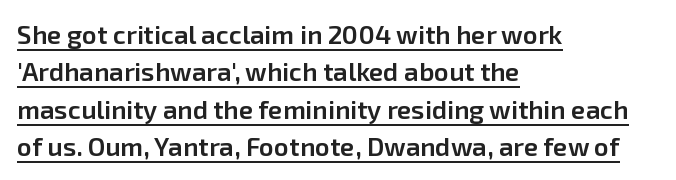
{"italic": "no", "bold": "semi", "underline": "yes", "align": "left", "line_spacing": "normal", "line_spacing_ratio": 1.44, "letter_spacing": "normal", "letter_spacing_em": 0.0, "glyph_px": 26}
